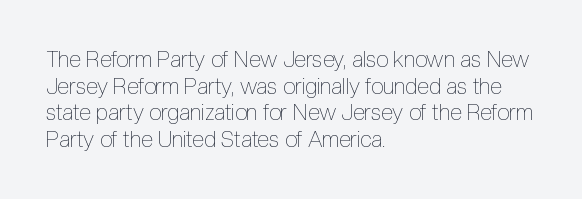
The face used here is rendered with its standard letterfit. The rag falls on the right side of this text block. The typeface has the unassuming heft of standard copy or less. Italic: no, the glyphs are upright roman.
